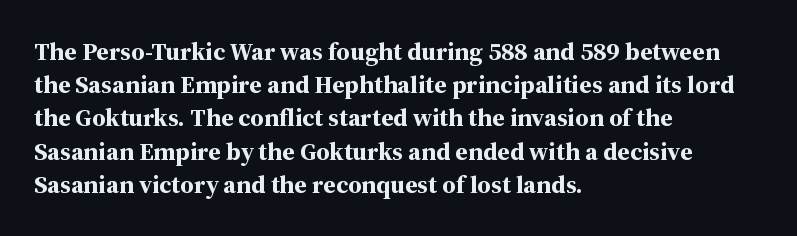
One-word summary of the alignment: left. Compared with an ordinary text face, these strokes are far heavier — a full bold. Interline gaps are of average width in this sample. Letter spacing: default. The baseline area is clear. The letters stand upright; this is a roman face.
